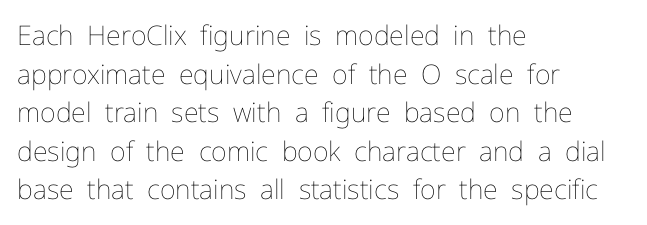
{"italic": "no", "bold": "no", "underline": "no", "align": "left", "line_spacing": "normal", "line_spacing_ratio": 1.43, "letter_spacing": "normal", "letter_spacing_em": 0.0, "glyph_px": 27}
